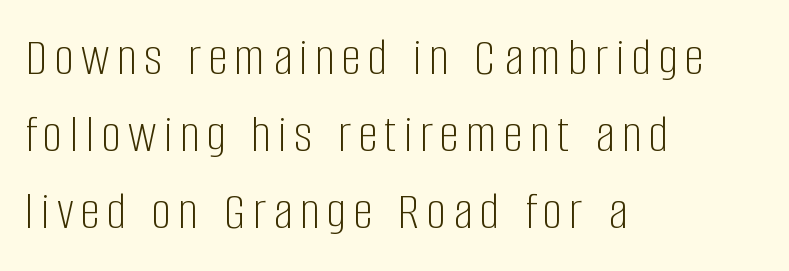
Q: Is the text bold? A: No.
Q: Is the text italic (slanted)? A: No, it is upright.
Q: Is the typeface a serif or a sans-serif typeface? A: Sans-serif.
Q: Is the text underlined? A: No.
Q: How is the paragraph aligned? A: Left-aligned.
Q: Is the spacing between lines tight, normal or loose? A: Normal.
Q: Width (condensed, normal, or wide)? A: Condensed.
Q: Stroke contrast? A: Low.
Q: x-height? A: Large.
Q: Monospaced? A: No.
